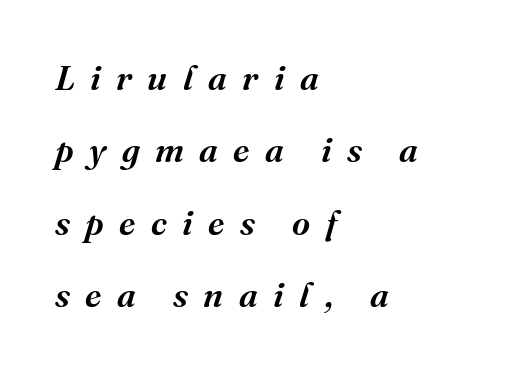
Q: Is the text italic (slanted)? A: Yes, it leans right by about 16 degrees.
Q: Is the typeface a serif or a sans-serif typeface? A: Serif.
Q: Is the text underlined? A: No.
Q: How is the paragraph aligned? A: Left-aligned.
Q: Is the spacing between letters normal or unusually wide? A: Unusually wide.
Q: Is the spacing between lines tight, normal or loose? A: Loose.
Q: Width (condensed, normal, or wide)? A: Normal.
Q: Stroke contrast? A: Medium.
Q: x-height? A: Medium.
Q: Monospaced? A: No.
